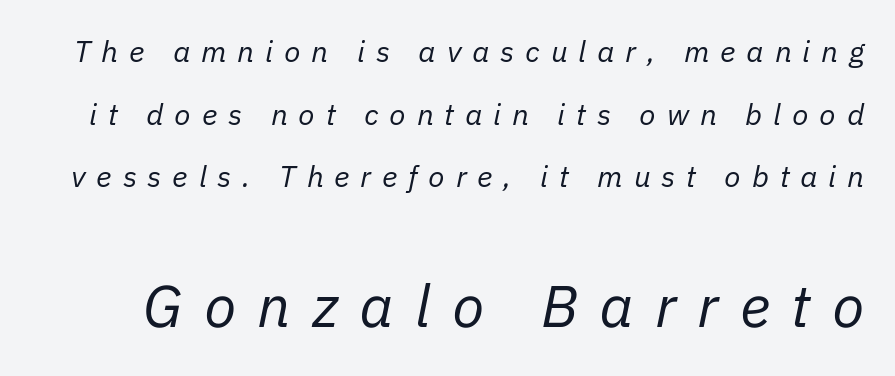
The glyphs are unaccompanied by any horizontal stroke below them. How would I describe the line gaps? Wide and relaxed. Do the characters align in a grid? No, the font is proportional. No letter is thick-stroked: the sample isn't bold. The tracking jumps out immediately: characters are airy and widely separated.
